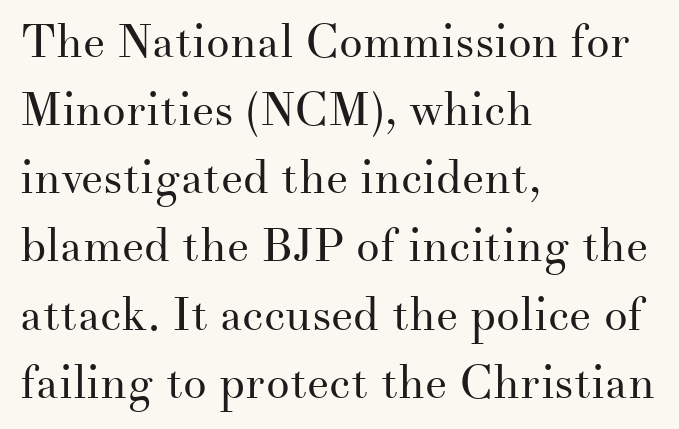
{"serif": "yes", "italic": "no", "bold": "no", "weight": "regular", "width": "normal", "stroke_contrast": "medium", "x_height": "small", "monospaced": "no", "underline": "no", "align": "left", "line_spacing": "normal", "line_spacing_ratio": 1.45, "letter_spacing": "normal", "letter_spacing_em": 0.0, "glyph_px": 47}
